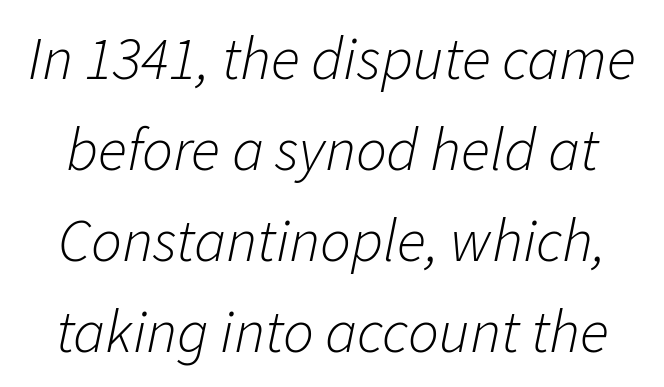
The image shows 61 px light type, italic (leaning right); set normal line spacing (1.49x), normal letter spacing, not underlined; low stroke contrast and a medium x-height.
